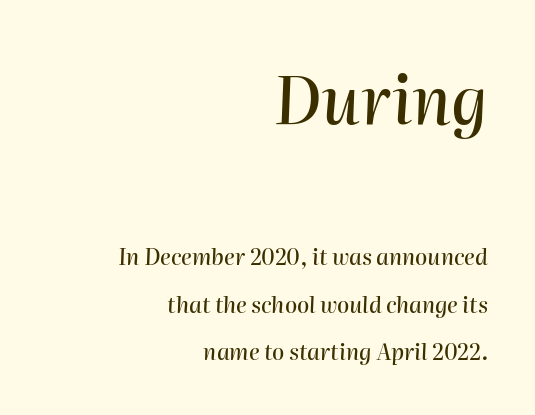
Compared with a flush-left layout, this one pins lines to the opposite, right side. Size hierarchy here favors the leading block over the trailing one. The face used here is proportionally spaced, like ordinary book or web type. A bare baseline throughout the passage. Here the glyphs are tracked normally, forming tight word shapes.
